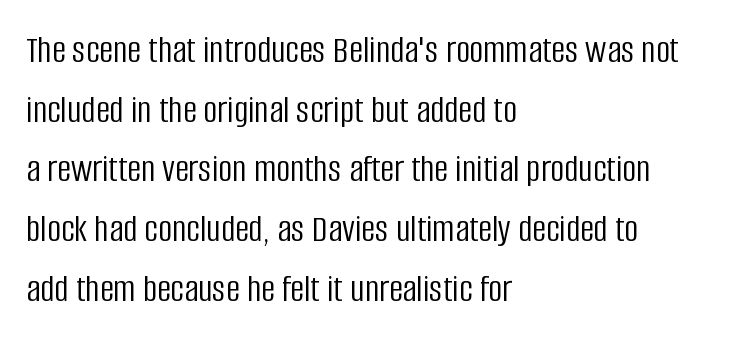
The image shows 39 px light, condensed sans-serif type, upright; set left-aligned, normal line spacing (1.53x), normal letter spacing, not underlined; low stroke contrast and a large x-height.
